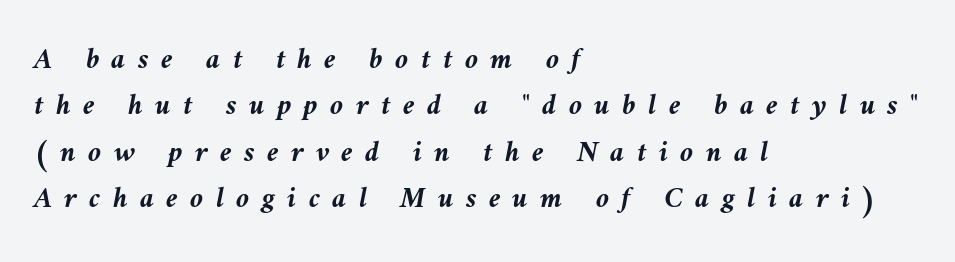
{"italic": "yes", "lean": "left", "slant_degrees": 10, "bold": "yes", "weight": "semibold", "width": "normal", "stroke_contrast": "medium", "x_height": "medium", "monospaced": "no", "underline": "no", "align": "left", "line_spacing": "normal", "line_spacing_ratio": 1.55, "letter_spacing": "wide", "letter_spacing_em": 0.41, "glyph_px": 30}
